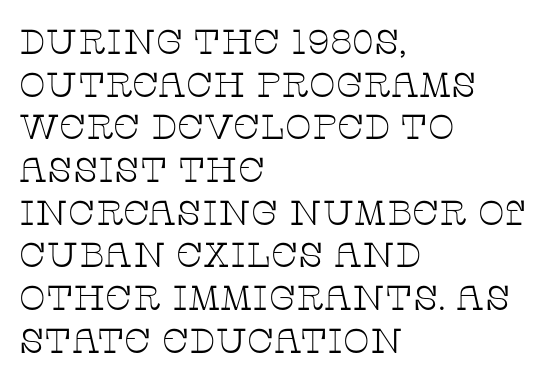
The image shows 35 px thin, wide serif type, upright; set left-aligned, line spacing 1.22x, normal letter spacing, not underlined; low stroke contrast and a large x-height.
